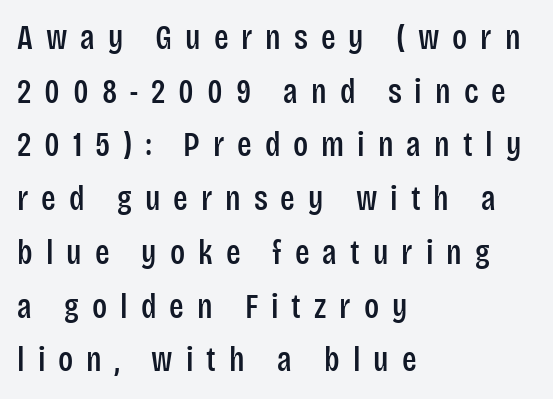
The image shows 34 px condensed sans-serif type, upright; set left-aligned, normal line spacing (1.58x), unusually wide letter spacing (+0.38 em), not underlined; low stroke contrast and a large x-height.
